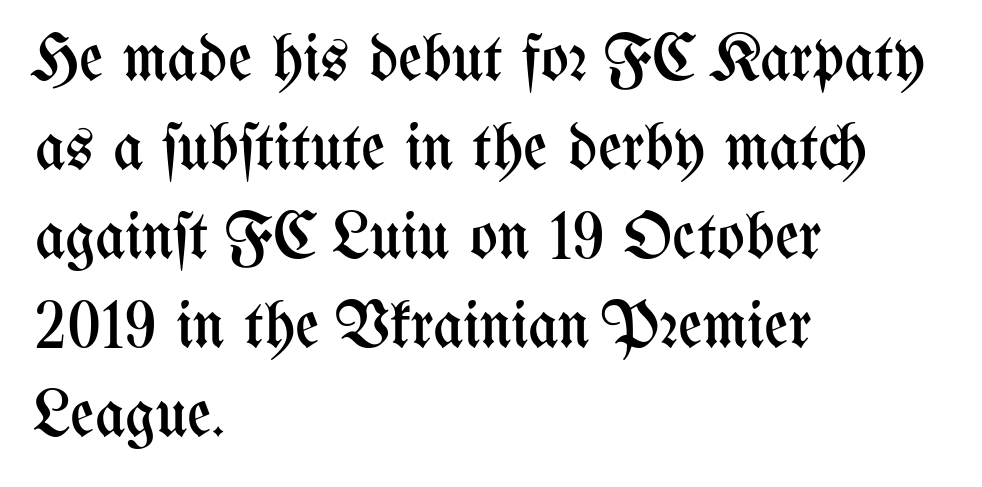
The image shows 66 px regular-weight, condensed type, upright; set left-aligned, normal line spacing (1.35x), normal letter spacing, not underlined; medium stroke contrast and a medium x-height.
